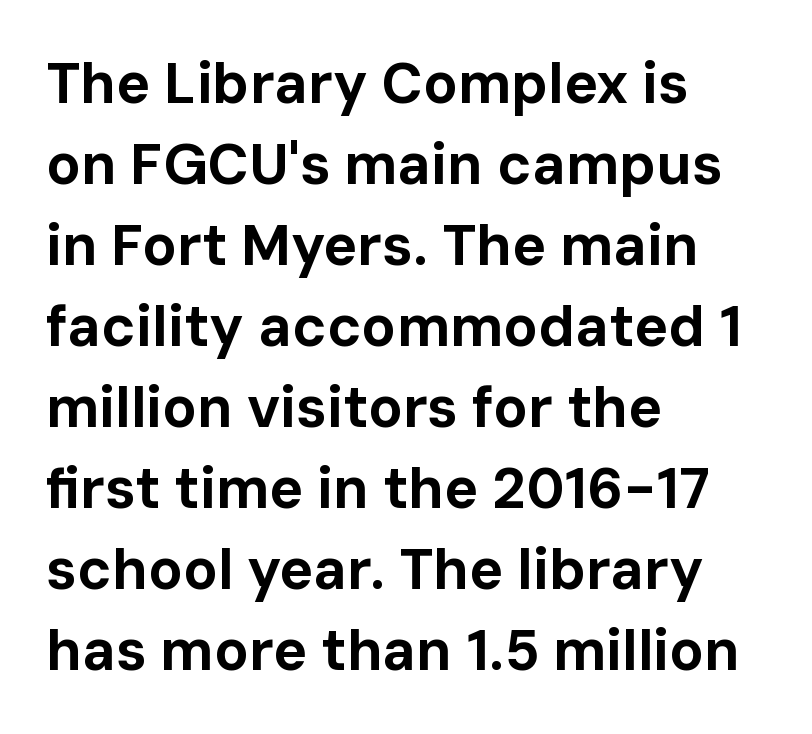
{"serif": "no", "italic": "no", "bold": "yes", "weight": "bold", "width": "normal", "stroke_contrast": "low", "x_height": "medium", "monospaced": "no", "underline": "no", "align": "left", "line_spacing": "normal", "line_spacing_ratio": 1.42, "letter_spacing": "normal", "letter_spacing_em": 0.0, "glyph_px": 57}
